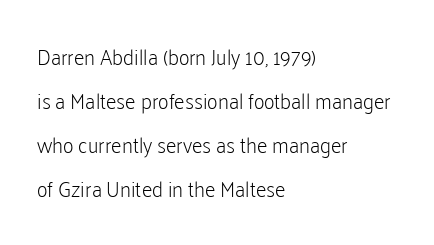
{"italic": "no", "bold": "no", "underline": "no", "align": "left", "line_spacing": "loose", "line_spacing_ratio": 2.09, "letter_spacing": "normal", "letter_spacing_em": 0.0, "glyph_px": 21}
